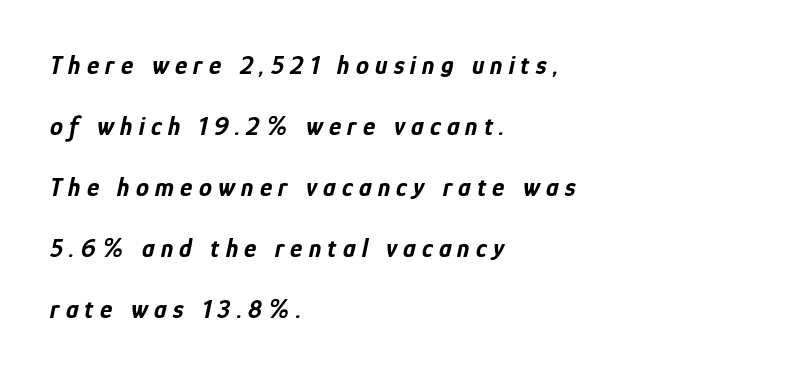
The image shows 26 px bold type, italic (leaning right); set left-aligned, loose line spacing (2.35x), unusually wide letter spacing (+0.24 em), not underlined.
